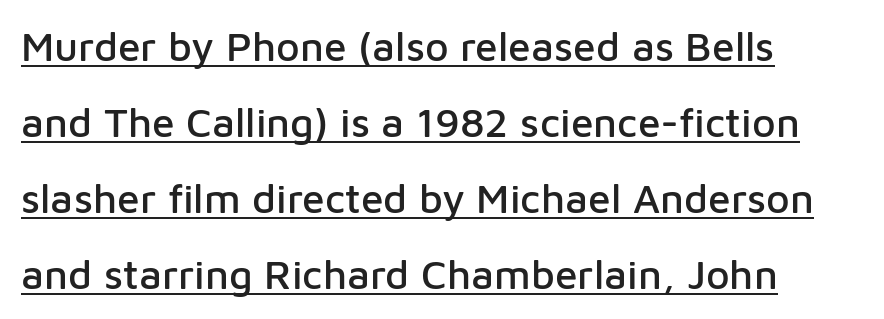
{"serif": "no", "italic": "no", "width": "normal", "stroke_contrast": "low", "x_height": "medium", "monospaced": "no", "underline": "yes", "align": "left", "line_spacing_ratio": 1.85, "letter_spacing": "normal", "letter_spacing_em": 0.0, "glyph_px": 41}
